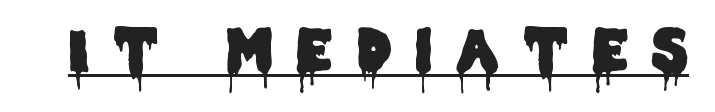
{"serif": "no", "italic": "no", "width": "condensed", "stroke_contrast": "low", "x_height": "large", "monospaced": "no", "underline": "yes", "letter_spacing": "wide", "letter_spacing_em": 0.44, "glyph_px": 57}
